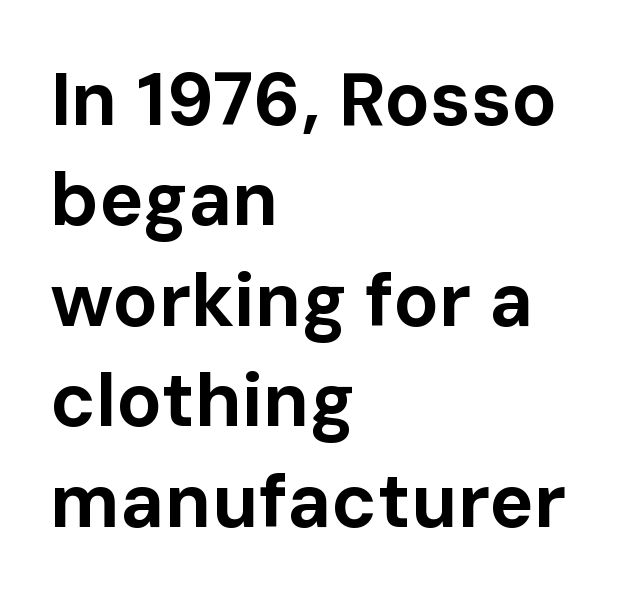
Bare-footed words on every line. Proportional: the letters do not fall into vertical columns. Classification — sans serif. Short and long lines alike share a common starting point at left.
